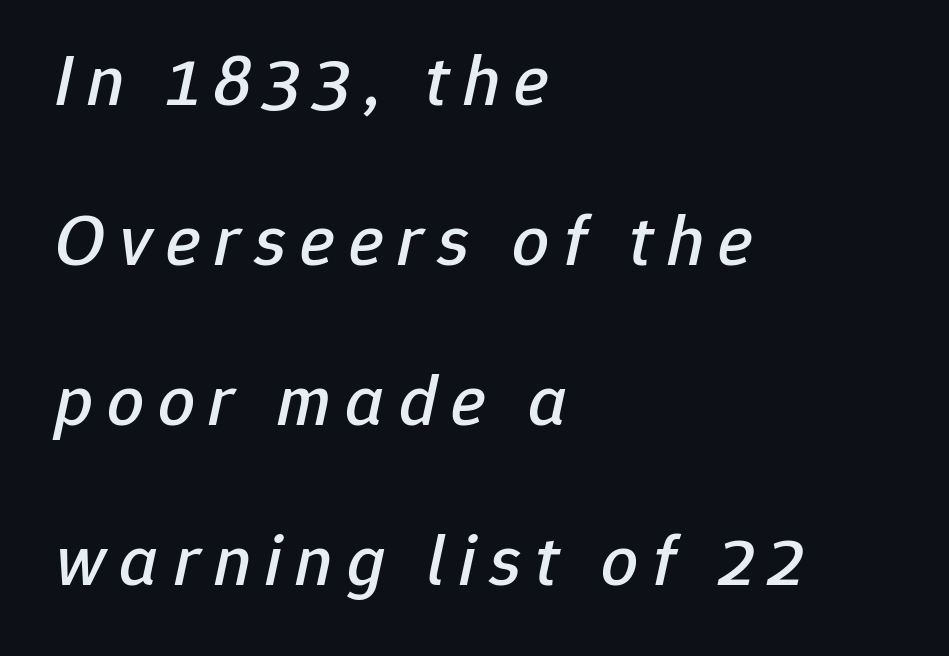
Posture: slanted. The block of text is sparse from top to bottom, with ample space between rows. Varying glyph widths throughout — classic text-font behaviour. Has an underline been added? It has not. The setting favours the left margin, as ordinary paragraphs usually do.
